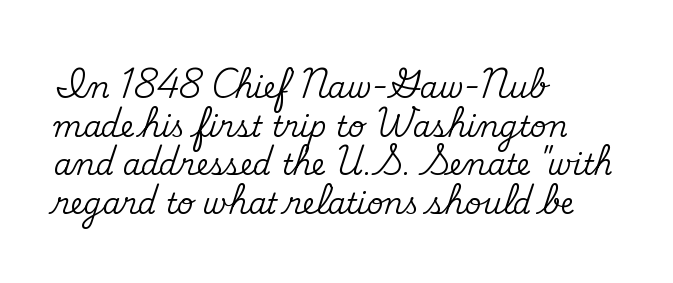
Check under the words: just untouched page. Tracking value appears to be zero — textbook default spacing. Interline gaps are of average width in this sample.
